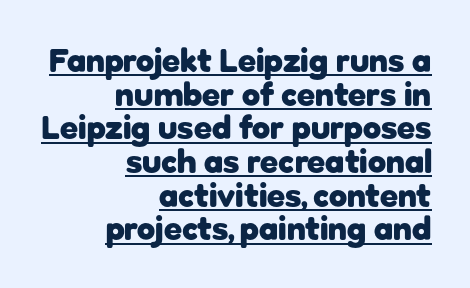
Q: Is the text bold? A: Yes.
Q: Is the text italic (slanted)? A: No, it is upright.
Q: Is the typeface a serif or a sans-serif typeface? A: Sans-serif.
Q: Is the text underlined? A: Yes.
Q: How is the paragraph aligned? A: Right-aligned.
Q: Is the spacing between letters normal or unusually wide? A: Normal.
Q: Is the spacing between lines tight, normal or loose? A: Tight.
Q: Width (condensed, normal, or wide)? A: Normal.
Q: Stroke contrast? A: Low.
Q: x-height? A: Medium.
Q: Monospaced? A: No.
